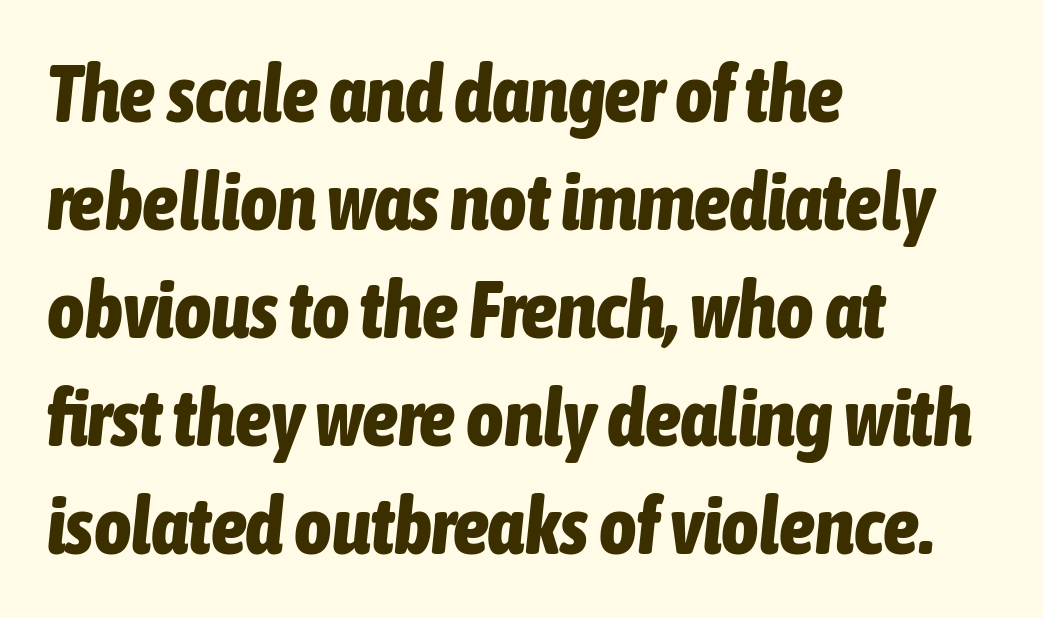
The image shows 80 px bold, condensed type, italic (leaning right); set left-aligned, normal line spacing (1.35x), normal letter spacing, not underlined; low stroke contrast and a medium x-height.
